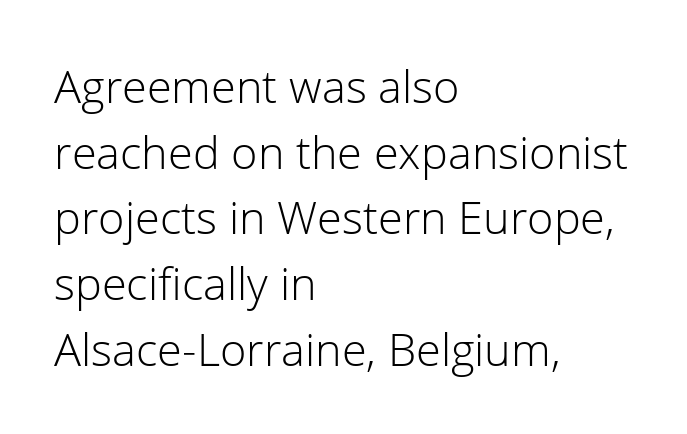
The image shows 45 px light sans-serif type, upright; set left-aligned, normal line spacing (1.46x), normal letter spacing, not underlined; low stroke contrast and a medium x-height.
